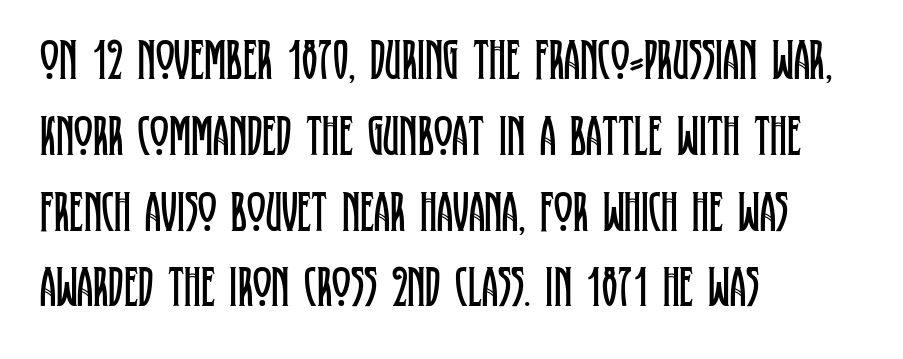
The image shows 57 px regular-weight, condensed serif type, upright; set left-aligned, normal line spacing (1.33x), normal letter spacing, not underlined; low stroke contrast and a large x-height.
